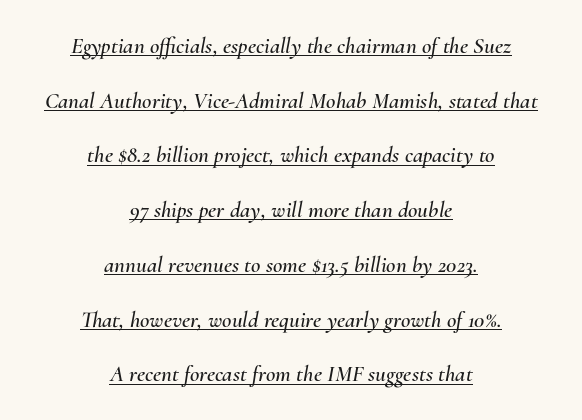
The image shows 23 px text type, italic (leaning right); set centered, loose line spacing (2.38x), normal letter spacing, underlined.
